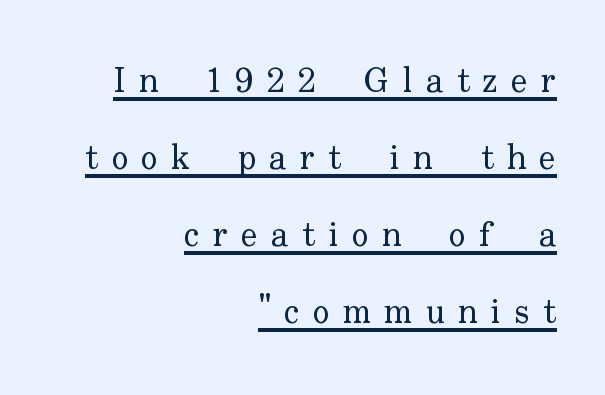
{"serif": "yes", "italic": "no", "bold": "no", "weight": "regular", "width": "normal", "stroke_contrast": "low", "x_height": "small", "monospaced": "no", "underline": "yes", "align": "right", "line_spacing": "loose", "line_spacing_ratio": 2.2, "letter_spacing": "wide", "letter_spacing_em": 0.38, "glyph_px": 35}
